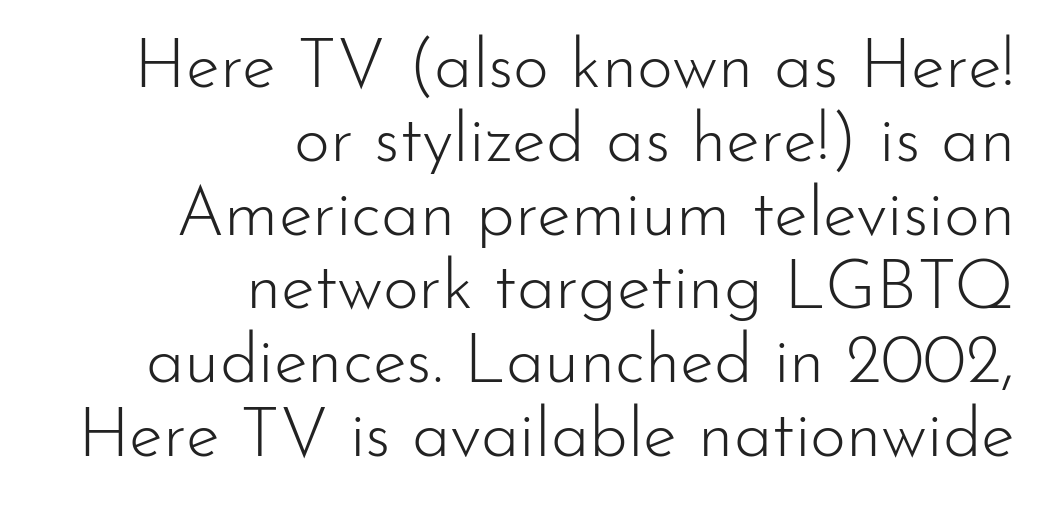
The rendering shows plain stroke endings on the letterforms — a sans-serif design. A typesetter would call this zero additional tracking. Just letters on the line, the space beneath them empty. The passage is arranged like a letterhead date or caption credit — flush right. Ascenders rise straight up at ninety degrees.
